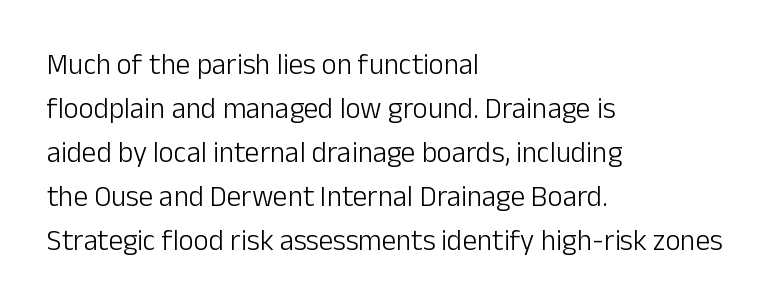
This sample has the flowing, uneven cadence of proportional lettering. Rule under the text: the space is simply empty. Unbolded letterforms with no extra heft. Whoever set this chose a conventional vertical rhythm. The rendering keeps characters at their native spacing. Do the letters lean? They stand straight.
